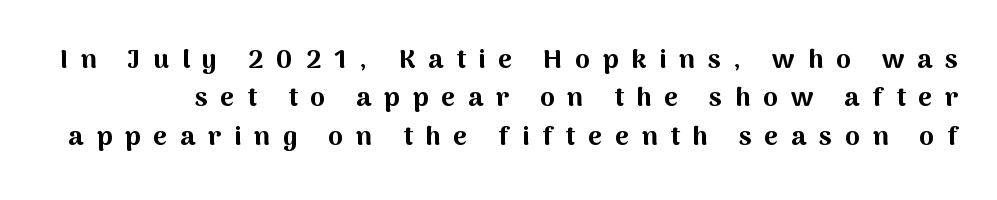
{"italic": "no", "bold": "yes", "underline": "no", "line_spacing": "normal", "line_spacing_ratio": 1.42, "letter_spacing": "wide", "letter_spacing_em": 0.47, "glyph_px": 27}
